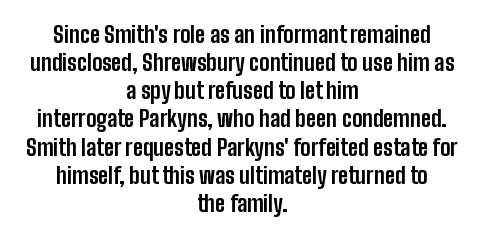
The image shows 22 px bold type, upright; set centered, normal line spacing (1.28x), normal letter spacing, not underlined.
